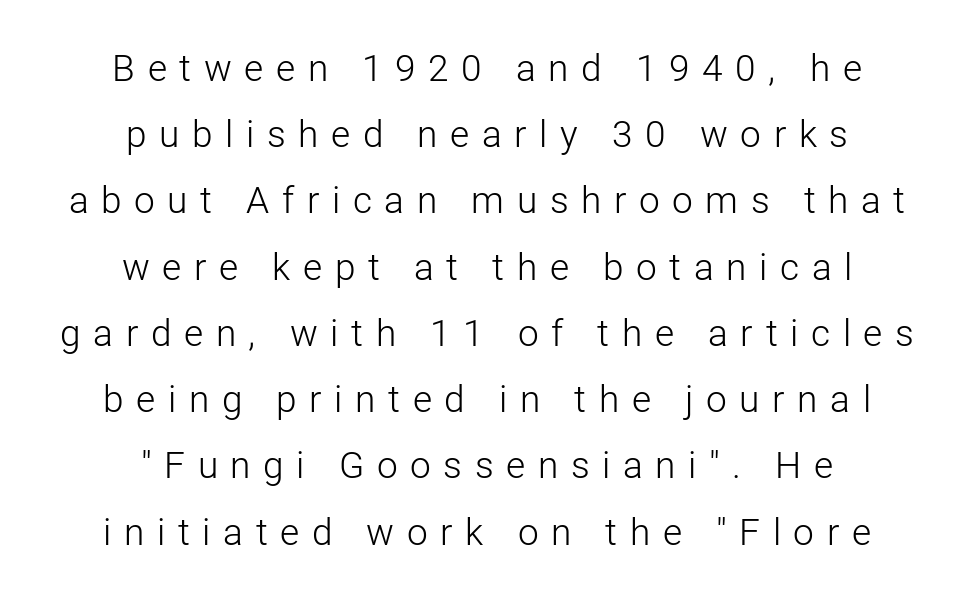
Q: Is the text bold? A: No.
Q: Is the text italic (slanted)? A: No, it is upright.
Q: Is the typeface a serif or a sans-serif typeface? A: Sans-serif.
Q: Is the text underlined? A: No.
Q: How is the paragraph aligned? A: Centered.
Q: Is the spacing between letters normal or unusually wide? A: Unusually wide.
Q: Width (condensed, normal, or wide)? A: Normal.
Q: Stroke contrast? A: Low.
Q: x-height? A: Medium.
Q: Monospaced? A: No.
